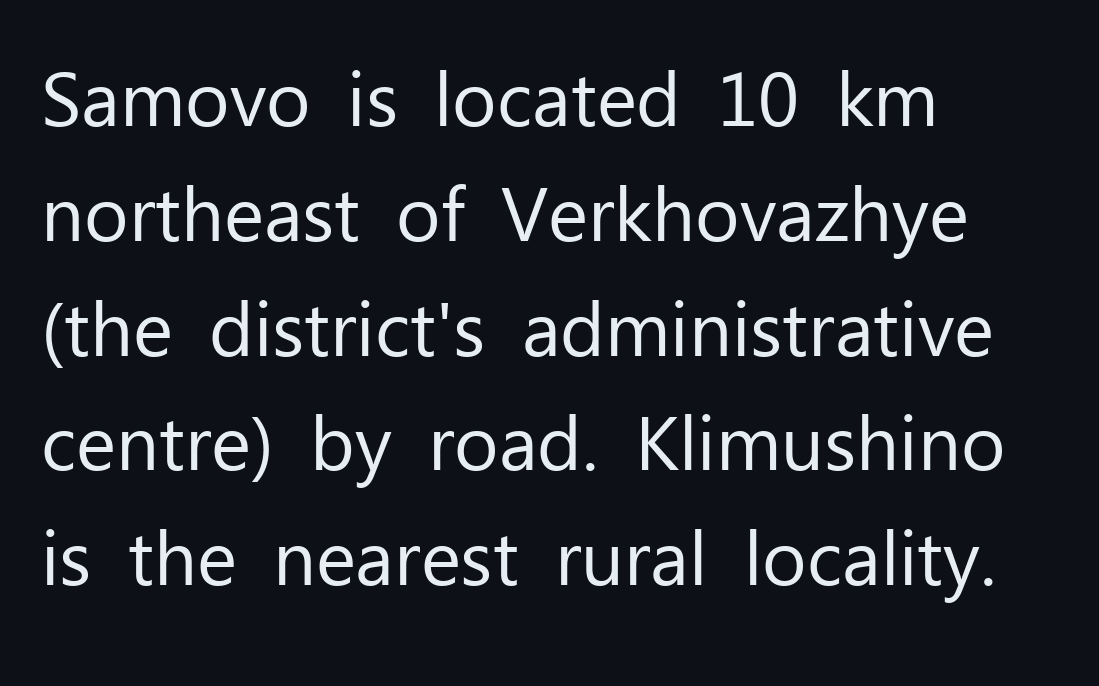
Character widths vary here, with narrow letters taking less room than wide ones. Font category for this specimen: sans-serif. Caption: standard tracking, unaltered. Is there much room between lines? A standard amount, neither cramped nor airy. This rendering uses left alignment, leaving the right contour irregular.
